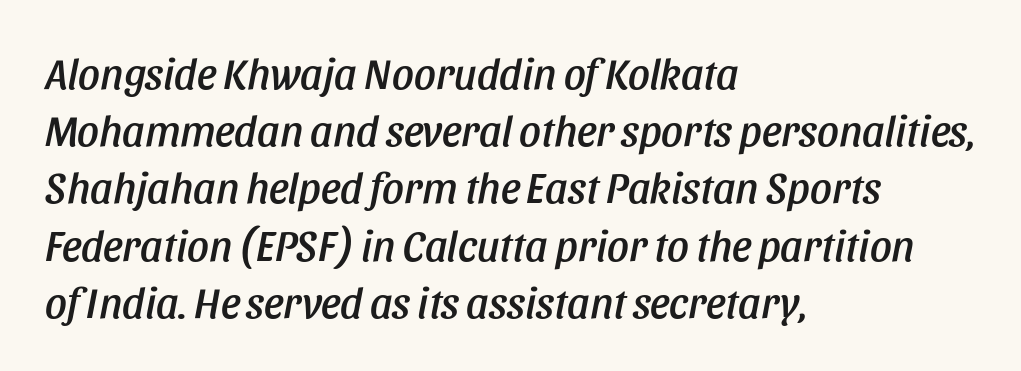
{"italic": "yes", "lean": "right", "slant_degrees": 11, "width": "condensed", "stroke_contrast": "low", "x_height": "large", "monospaced": "no", "underline": "no", "align": "left", "line_spacing": "normal", "line_spacing_ratio": 1.33, "letter_spacing": "normal", "letter_spacing_em": 0.0, "glyph_px": 43}
